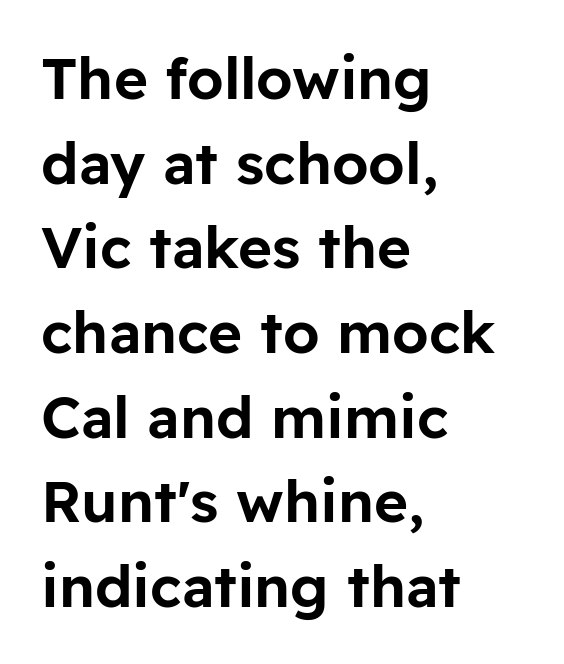
All the whitespace from short lines collects on the right. Is there much room between lines? A standard amount, neither cramped nor airy. The passage shown is typed in a proportional face where columns would drift. The space beneath each line is pristine and unruled.
